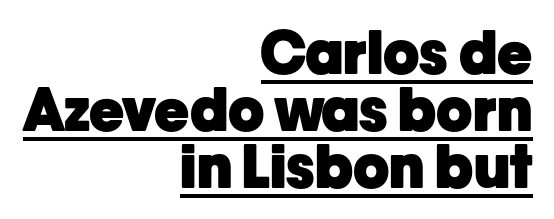
Very little white space separates one row of letters from the next. Are there feet on the stems? There aren't — it's a sans. Heft: maximum for text — a bold. The rendered words wear a rule along their underside. The letterforms sit shoulder to shoulder at normal distance. The letters stand straight up with perfectly vertical stems.
